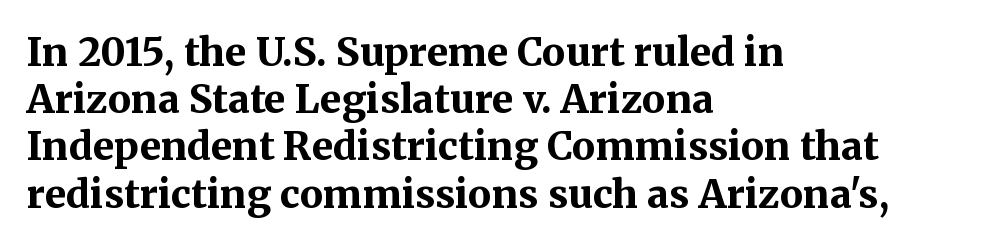
{"serif": "yes", "italic": "no", "bold": "yes", "weight": "bold", "width": "normal", "stroke_contrast": "medium", "x_height": "medium", "monospaced": "no", "underline": "no", "align": "left", "line_spacing_ratio": 1.21, "letter_spacing": "normal", "letter_spacing_em": 0.0, "glyph_px": 39}
